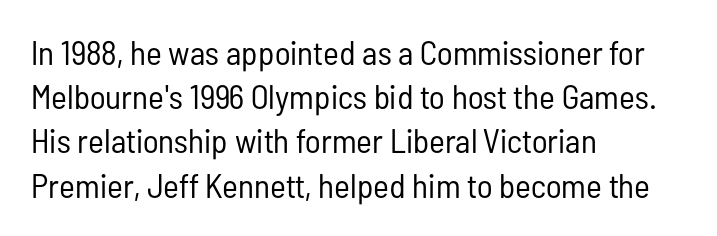
The image shows 34 px regular-weight, condensed sans-serif type, upright; set left-aligned, normal line spacing (1.3x), normal letter spacing, not underlined; low stroke contrast and a medium x-height.
